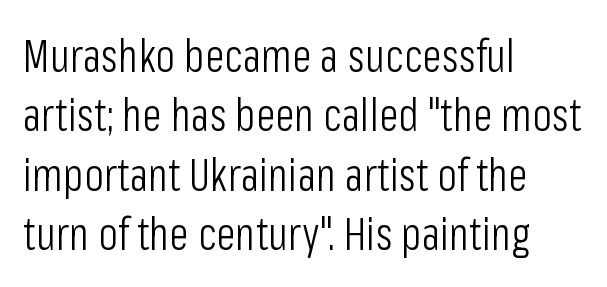
Q: Is the text bold? A: No.
Q: Is the text italic (slanted)? A: No, it is upright.
Q: Is the typeface a serif or a sans-serif typeface? A: Sans-serif.
Q: Is the text underlined? A: No.
Q: How is the paragraph aligned? A: Left-aligned.
Q: Is the spacing between letters normal or unusually wide? A: Normal.
Q: Is the spacing between lines tight, normal or loose? A: Normal.
Q: Width (condensed, normal, or wide)? A: Condensed.
Q: Stroke contrast? A: Low.
Q: x-height? A: Medium.
Q: Monospaced? A: No.
